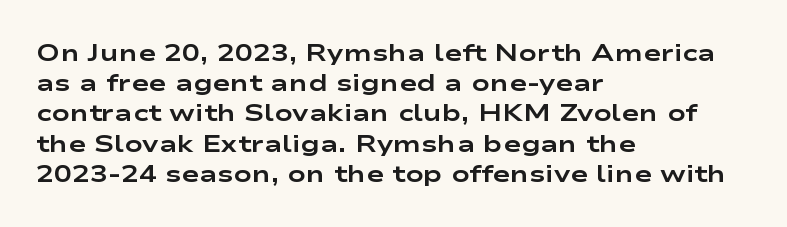
The ragged edge is on the right, which tells us the setting is flush left. The space beneath each line is pristine and unruled. This rendering leaves character spacing at its baseline value. The passage shown stacks its lines at a standard gap. Italic? Not at all — the glyphs are vertical. Emphasis by weight is at full strength: bold.
